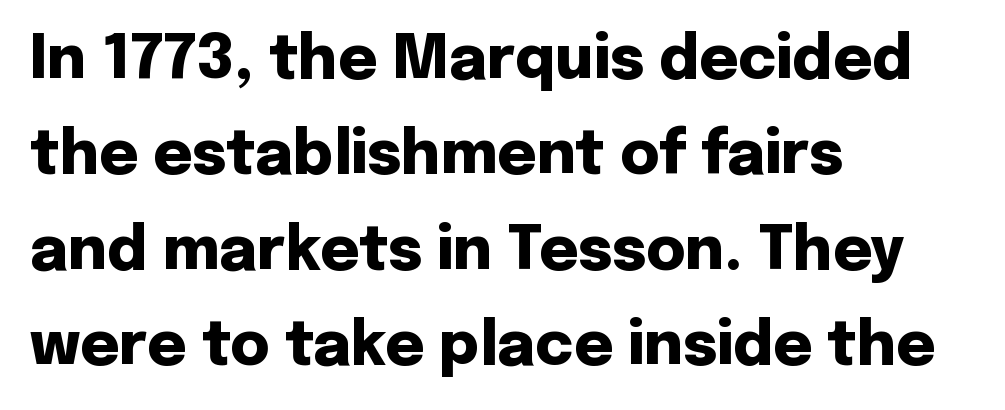
The typesetting leans heavy: a genuine bold. Every character sits straight up, as roman type does. The glyphs are unaccompanied by any horizontal stroke below them. A typesetter would call this zero additional tracking. Spacing verdict: proportional, widths tailored to each character. Notice how descenders clear the ascenders below comfortably — that's standard leading.
